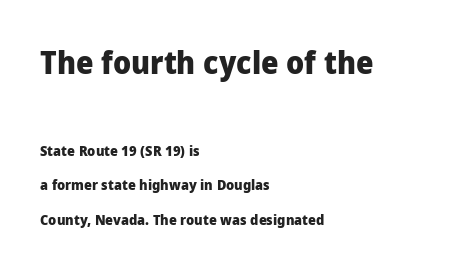
Q: Is the text bold? A: Yes.
Q: Is the text italic (slanted)? A: No, it is upright.
Q: Is the typeface a serif or a sans-serif typeface? A: Sans-serif.
Q: Is the text underlined? A: No.
Q: How is the paragraph aligned? A: Left-aligned.
Q: Is the spacing between letters normal or unusually wide? A: Normal.
Q: Is the spacing between lines tight, normal or loose? A: Loose.
Q: Which block of text is set in a larger size, the first (top) or the second (bottom)? A: The first (top) one.
Q: Width (condensed, normal, or wide)? A: Normal.
Q: Stroke contrast? A: Low.
Q: x-height? A: Medium.
Q: Monospaced? A: No.
